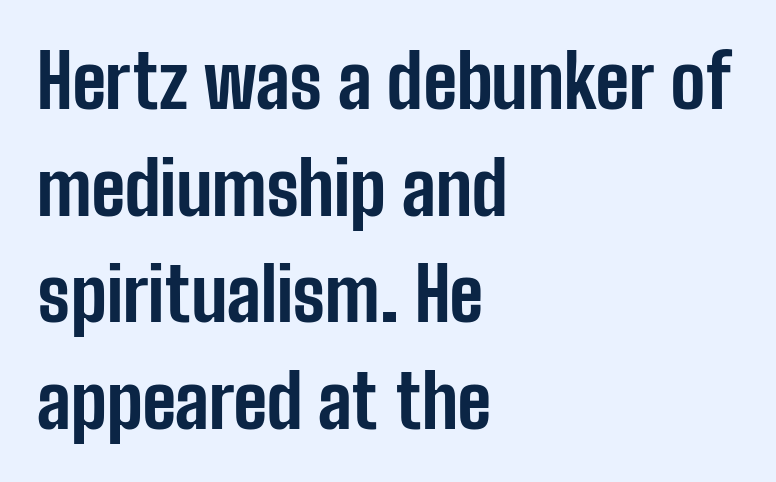
{"serif": "no", "italic": "no", "bold": "yes", "weight": "bold", "width": "condensed", "stroke_contrast": "low", "x_height": "medium", "monospaced": "no", "underline": "no", "align": "left", "line_spacing": "normal", "line_spacing_ratio": 1.46, "letter_spacing": "normal", "letter_spacing_em": 0.0, "glyph_px": 73}
